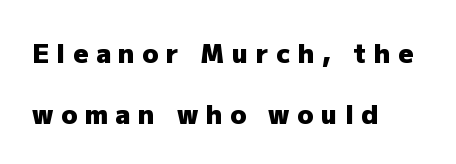
Q: Is the text bold? A: Yes.
Q: Is the text italic (slanted)? A: No, it is upright.
Q: Is the text underlined? A: No.
Q: How is the paragraph aligned? A: Left-aligned.
Q: Is the spacing between letters normal or unusually wide? A: Unusually wide.
Q: Is the spacing between lines tight, normal or loose? A: Loose.
